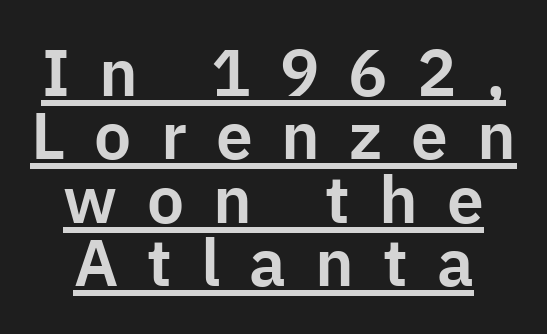
Q: Is the text italic (slanted)? A: No, it is upright.
Q: Is the typeface a serif or a sans-serif typeface? A: Sans-serif.
Q: Is the text underlined? A: Yes.
Q: Is the spacing between letters normal or unusually wide? A: Unusually wide.
Q: Is the spacing between lines tight, normal or loose? A: Tight.
Q: Width (condensed, normal, or wide)? A: Normal.
Q: Stroke contrast? A: Low.
Q: x-height? A: Medium.
Q: Monospaced? A: No.
